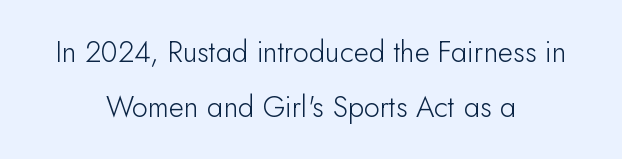
The image shows 29 px light sans-serif type, upright; set centered, loose line spacing (1.9x), normal letter spacing, not underlined; low stroke contrast and a small x-height.
